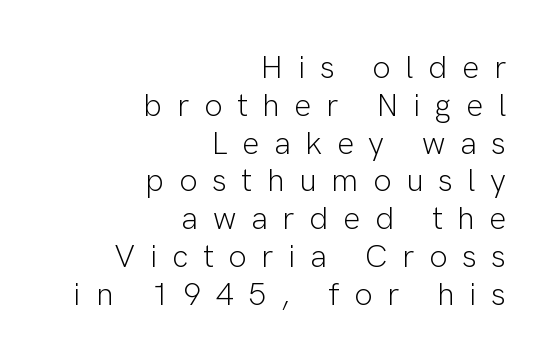
Q: Is the text bold? A: No.
Q: Is the text italic (slanted)? A: No, it is upright.
Q: Is the typeface a serif or a sans-serif typeface? A: Sans-serif.
Q: Is the text underlined? A: No.
Q: How is the paragraph aligned? A: Right-aligned.
Q: Is the spacing between letters normal or unusually wide? A: Unusually wide.
Q: Width (condensed, normal, or wide)? A: Normal.
Q: Stroke contrast? A: Low.
Q: x-height? A: Medium.
Q: Monospaced? A: No.
